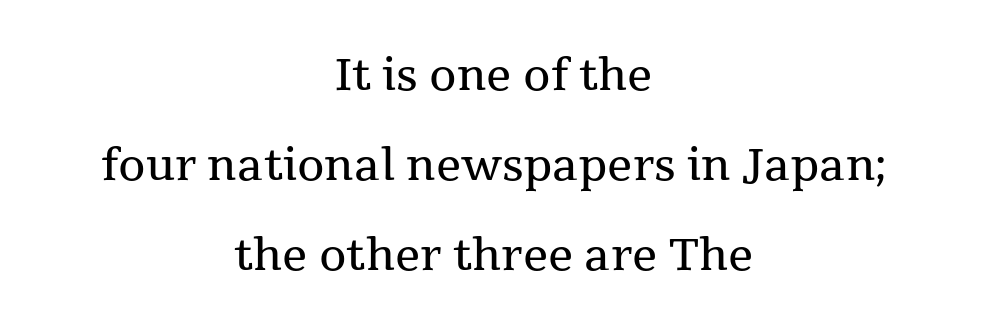
{"serif": "yes", "italic": "no", "bold": "no", "weight": "regular", "width": "normal", "stroke_contrast": "medium", "x_height": "medium", "monospaced": "no", "underline": "no", "align": "center", "line_spacing": "loose", "line_spacing_ratio": 2.04, "letter_spacing": "normal", "letter_spacing_em": 0.0, "glyph_px": 44}
